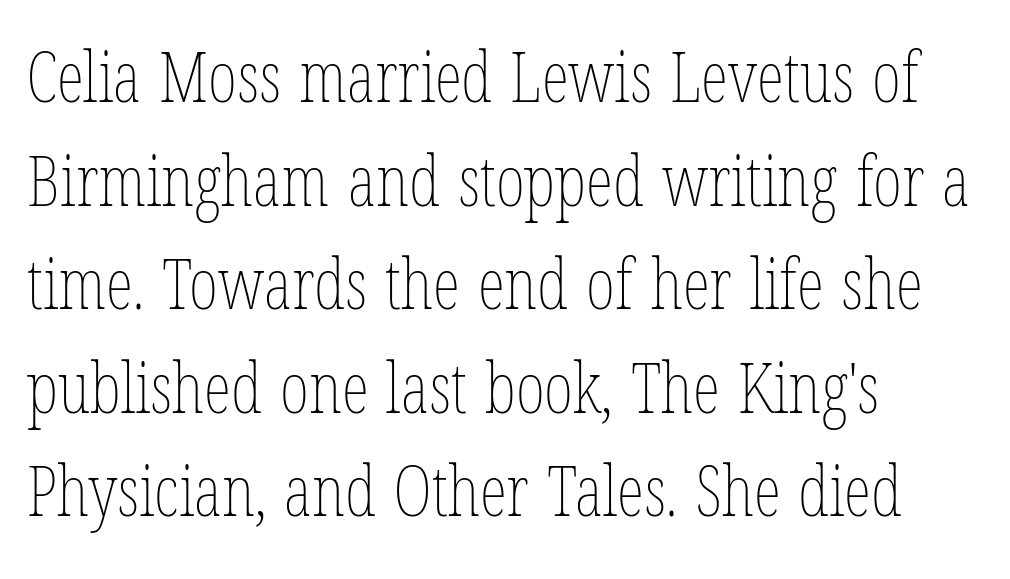
The image shows 70 px thin, condensed type, upright; set left-aligned, normal line spacing (1.48x), normal letter spacing, not underlined; low stroke contrast and a medium x-height.
